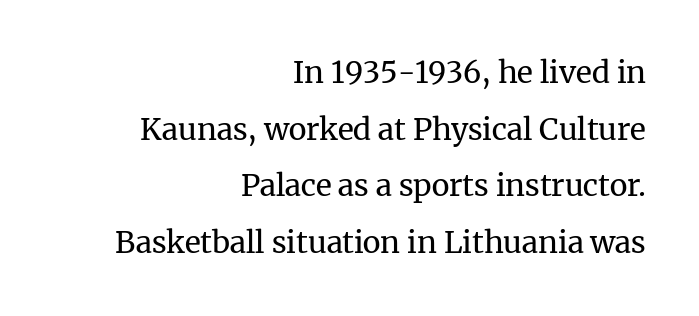
Q: Is the text bold? A: No.
Q: Is the text italic (slanted)? A: No, it is upright.
Q: Is the typeface a serif or a sans-serif typeface? A: Serif.
Q: Is the text underlined? A: No.
Q: How is the paragraph aligned? A: Right-aligned.
Q: Is the spacing between letters normal or unusually wide? A: Normal.
Q: Width (condensed, normal, or wide)? A: Normal.
Q: Stroke contrast? A: Medium.
Q: x-height? A: Medium.
Q: Monospaced? A: No.
